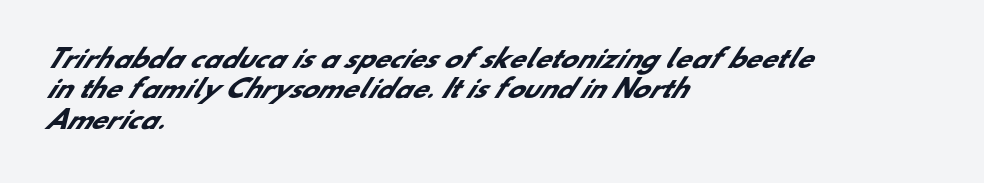
The image shows 25 px bold type; set left-aligned, line spacing 1.22x, normal letter spacing, not underlined.
